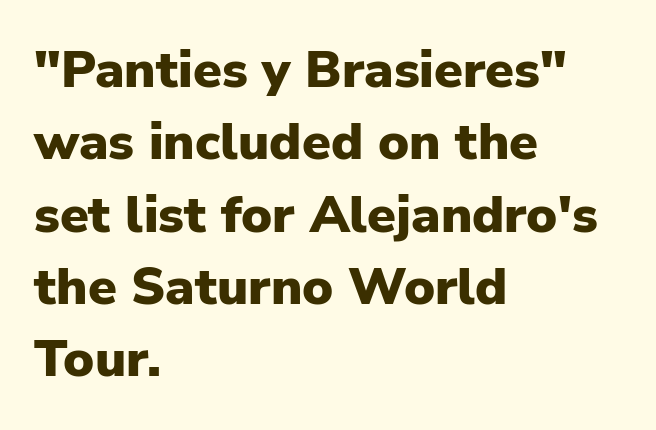
The axis of the letterforms is exactly vertical. Serifs: no, the terminals of the letterforms are clean. Proportional: the letters do not fall into vertical columns. A bare baseline throughout the passage. These lines are set flush left with a ragged right edge.
